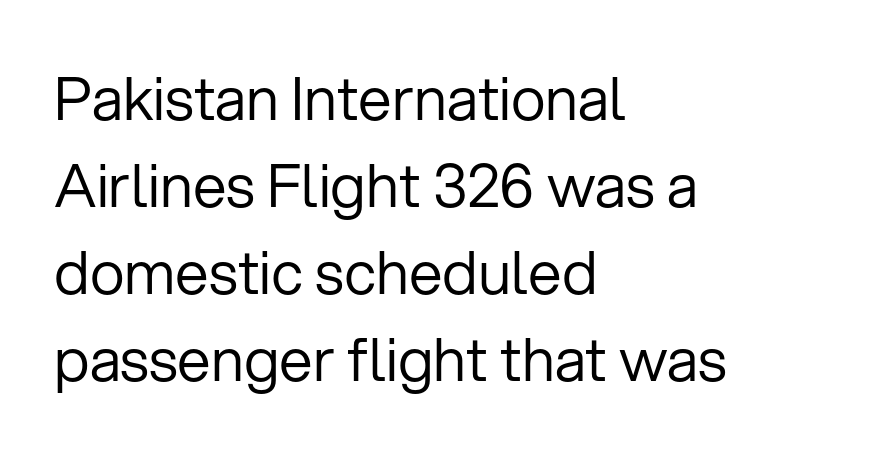
{"serif": "no", "italic": "no", "bold": "no", "weight": "regular", "width": "normal", "stroke_contrast": "low", "x_height": "medium", "monospaced": "no", "underline": "no", "align": "left", "line_spacing": "normal", "line_spacing_ratio": 1.45, "letter_spacing": "normal", "letter_spacing_em": 0.0, "glyph_px": 60}
